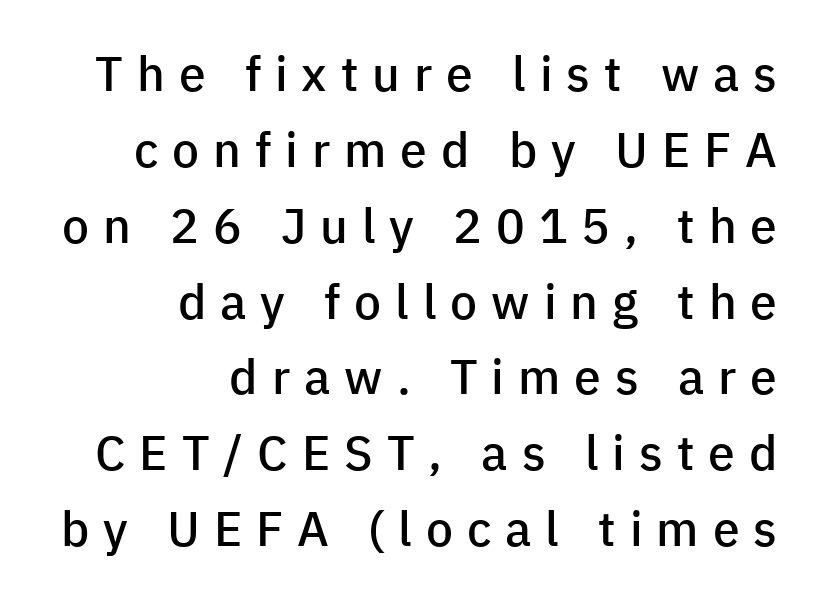
{"serif": "no", "italic": "no", "bold": "semi", "weight": "semibold", "width": "normal", "stroke_contrast": "low", "x_height": "medium", "monospaced": "no", "underline": "no", "align": "right", "line_spacing": "normal", "line_spacing_ratio": 1.58, "letter_spacing": "wide", "letter_spacing_em": 0.29, "glyph_px": 48}
